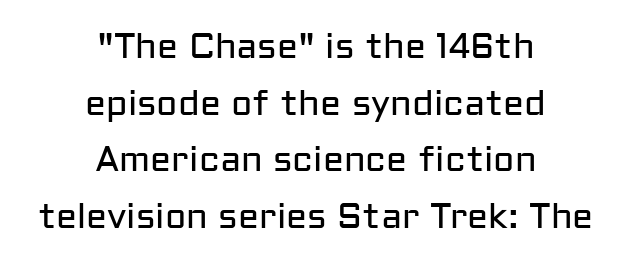
Q: Is the text bold? A: No.
Q: Is the text italic (slanted)? A: No, it is upright.
Q: Is the typeface a serif or a sans-serif typeface? A: Sans-serif.
Q: Is the text underlined? A: No.
Q: How is the paragraph aligned? A: Centered.
Q: Is the spacing between letters normal or unusually wide? A: Normal.
Q: Is the spacing between lines tight, normal or loose? A: Normal.
Q: Width (condensed, normal, or wide)? A: Normal.
Q: Stroke contrast? A: Low.
Q: x-height? A: Medium.
Q: Monospaced? A: No.
